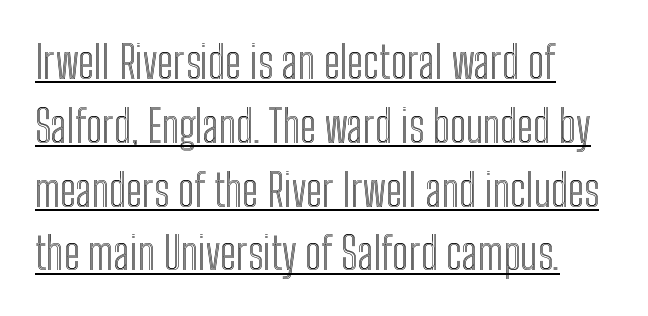
The image shows 44 px condensed type, upright; set normal line spacing (1.45x), normal letter spacing, underlined; a medium x-height.
